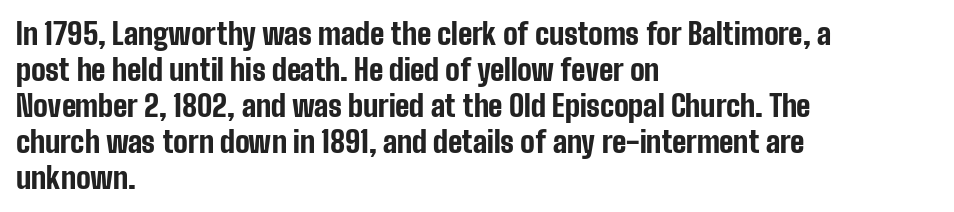
Q: Is the text bold? A: Yes.
Q: Is the text italic (slanted)? A: No, it is upright.
Q: Is the typeface a serif or a sans-serif typeface? A: Sans-serif.
Q: Is the text underlined? A: No.
Q: How is the paragraph aligned? A: Left-aligned.
Q: Is the spacing between letters normal or unusually wide? A: Normal.
Q: Width (condensed, normal, or wide)? A: Condensed.
Q: Stroke contrast? A: Low.
Q: x-height? A: Medium.
Q: Monospaced? A: No.
